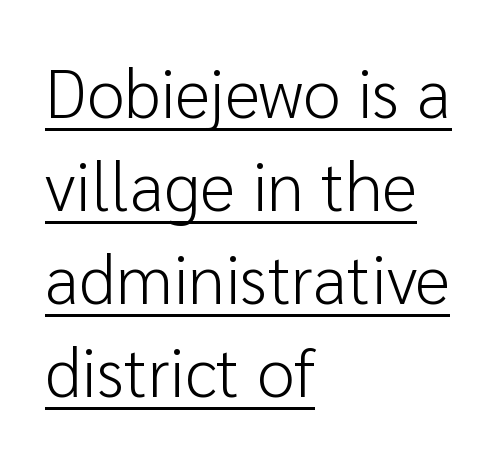
The image shows 68 px light sans-serif type, upright; set left-aligned, normal line spacing (1.37x), normal letter spacing, underlined; low stroke contrast and a medium x-height.
